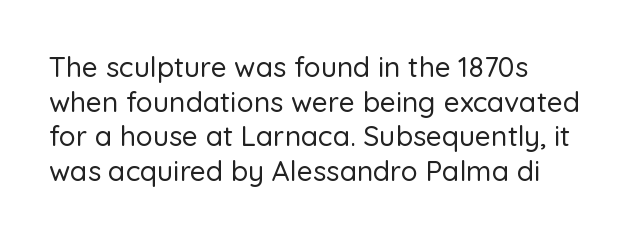
Q: Is the text italic (slanted)? A: No, it is upright.
Q: Is the typeface a serif or a sans-serif typeface? A: Sans-serif.
Q: Is the text underlined? A: No.
Q: Is the spacing between letters normal or unusually wide? A: Normal.
Q: Width (condensed, normal, or wide)? A: Normal.
Q: Stroke contrast? A: Low.
Q: x-height? A: Medium.
Q: Monospaced? A: No.
